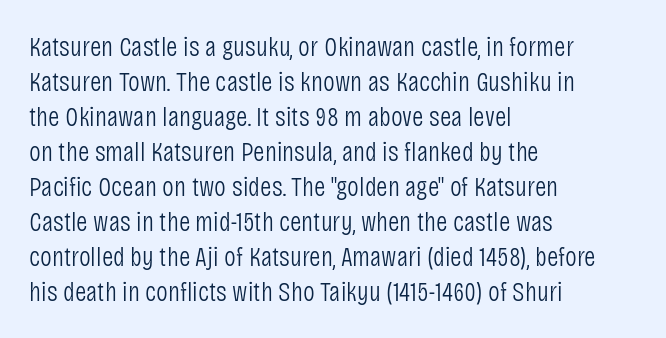
The image shows 28 px light, condensed sans-serif type, upright; set left-aligned, normal line spacing (1.25x), normal letter spacing, not underlined; low stroke contrast and a large x-height.
